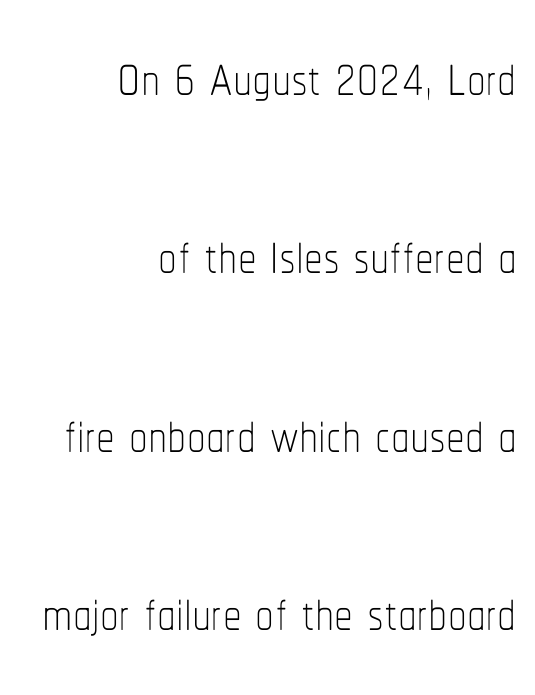
Q: Is the text bold? A: No.
Q: Is the text italic (slanted)? A: No, it is upright.
Q: Is the text underlined? A: No.
Q: How is the paragraph aligned? A: Right-aligned.
Q: Is the spacing between letters normal or unusually wide? A: Normal.
Q: Is the spacing between lines tight, normal or loose? A: Loose.
Q: Width (condensed, normal, or wide)? A: Condensed.
Q: Stroke contrast? A: Low.
Q: x-height? A: Medium.
Q: Monospaced? A: No.
